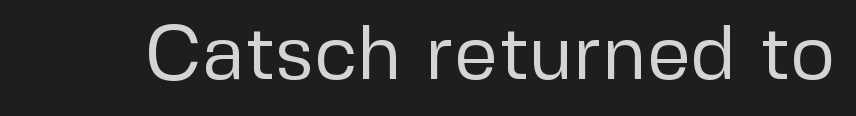
The typeface has the unassuming heft of standard copy or less. In terms of posture, this sample is upright. Students, note that the glyphs here touch the page at normal intervals. A clean baseline with only descenders dipping below it.
